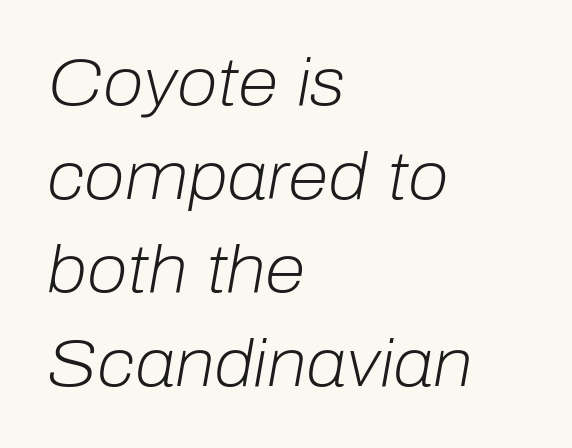
Q: Is the text bold? A: No.
Q: Is the text italic (slanted)? A: Yes, it leans right by about 10 degrees.
Q: Is the text underlined? A: No.
Q: How is the paragraph aligned? A: Left-aligned.
Q: Is the spacing between letters normal or unusually wide? A: Normal.
Q: Is the spacing between lines tight, normal or loose? A: Normal.
Q: Width (condensed, normal, or wide)? A: Normal.
Q: Stroke contrast? A: Low.
Q: x-height? A: Medium.
Q: Monospaced? A: No.
